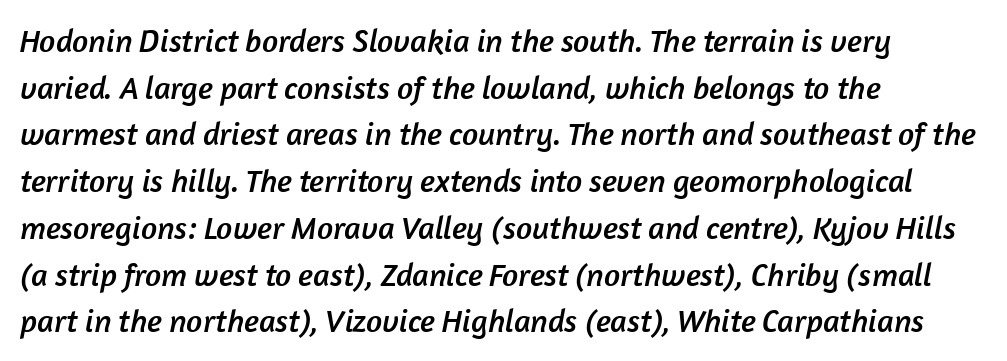
The image shows 32 px sans-serif type; set left-aligned, normal line spacing (1.46x), normal letter spacing, not underlined; low stroke contrast and a medium x-height.
